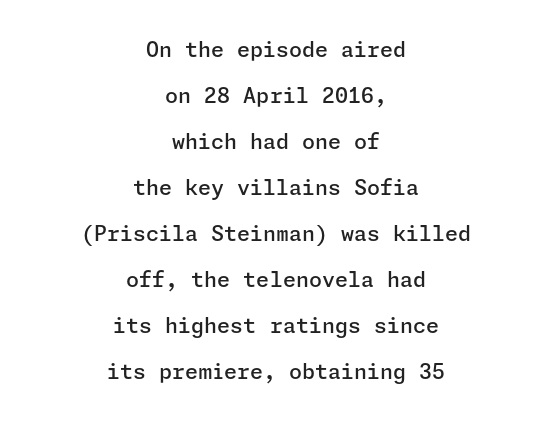
Each glyph is drawn with semibold strokes, heavier than normal yet not fully bold. The font's upright variant was chosen for this text. Vertically, the passage feels expansive, rows floating well apart. Line starts and ends both wander, symmetrically. Quick note: underline off. Look at the tracking — it's just the regular setting, nothing added.
